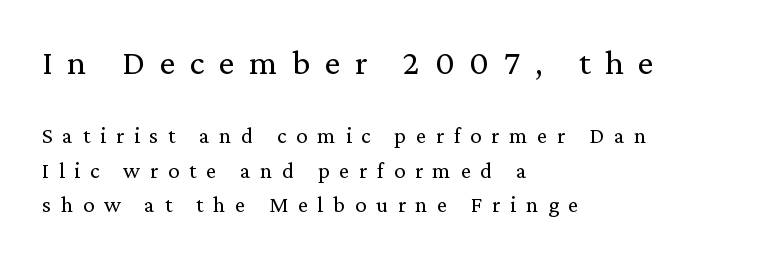
Q: Is the text bold? A: No.
Q: Is the text italic (slanted)? A: No, it is upright.
Q: Is the typeface a serif or a sans-serif typeface? A: Serif.
Q: Is the text underlined? A: No.
Q: How is the paragraph aligned? A: Left-aligned.
Q: Is the spacing between letters normal or unusually wide? A: Unusually wide.
Q: Is the spacing between lines tight, normal or loose? A: Normal.
Q: Which block of text is set in a larger size, the first (top) or the second (bottom)? A: The first (top) one.
Q: Width (condensed, normal, or wide)? A: Normal.
Q: Stroke contrast? A: Medium.
Q: x-height? A: Medium.
Q: Monospaced? A: No.
